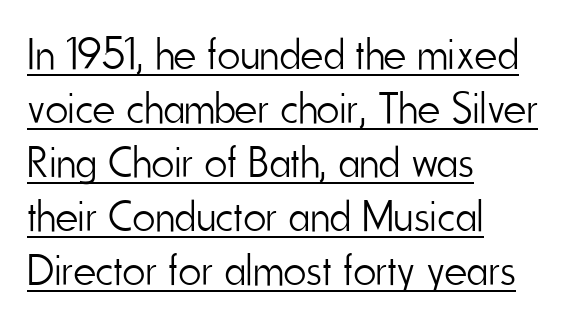
Every word sits above its own underline. These lines stack with their left ends in a neat column. Every stem runs plumb, perpendicular to the baseline. The passage shown is not bold in any degree. Font category for this specimen: sans-serif.
